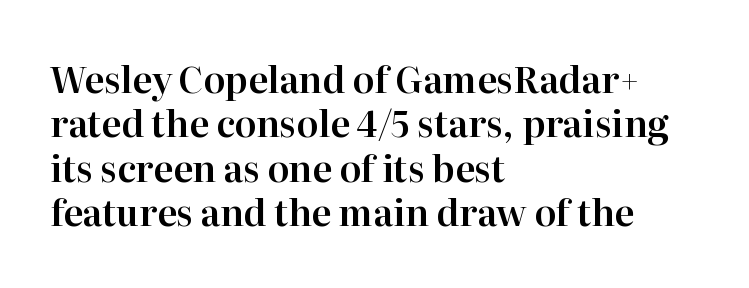
The image shows 36 px serif type, upright; set left-aligned, line spacing 1.23x, normal letter spacing, not underlined; high stroke contrast and a medium x-height.
